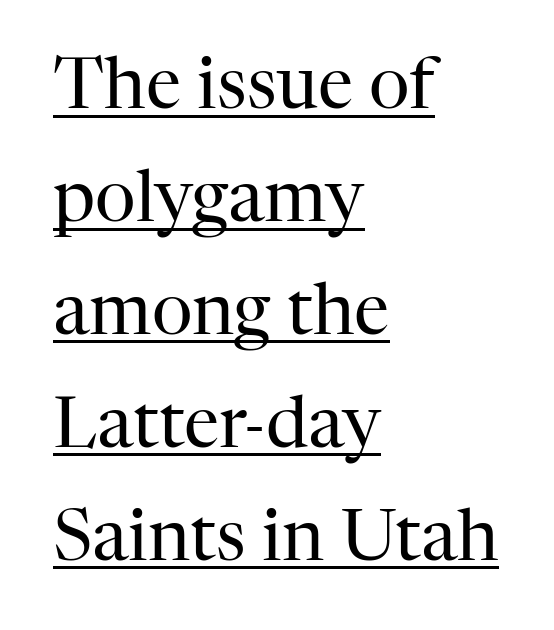
Q: Is the text bold? A: No.
Q: Is the text italic (slanted)? A: No, it is upright.
Q: Is the typeface a serif or a sans-serif typeface? A: Serif.
Q: Is the text underlined? A: Yes.
Q: How is the paragraph aligned? A: Left-aligned.
Q: Is the spacing between letters normal or unusually wide? A: Normal.
Q: Is the spacing between lines tight, normal or loose? A: Normal.
Q: Width (condensed, normal, or wide)? A: Normal.
Q: Stroke contrast? A: High.
Q: x-height? A: Medium.
Q: Monospaced? A: No.
